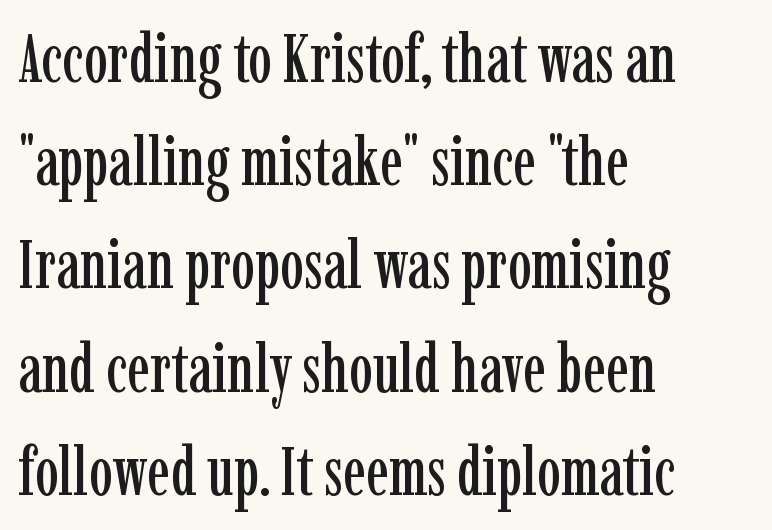
{"serif": "yes", "italic": "no", "width": "condensed", "stroke_contrast": "low", "x_height": "medium", "monospaced": "no", "underline": "no", "align": "left", "line_spacing": "normal", "line_spacing_ratio": 1.54, "letter_spacing": "normal", "letter_spacing_em": 0.0, "glyph_px": 67}
